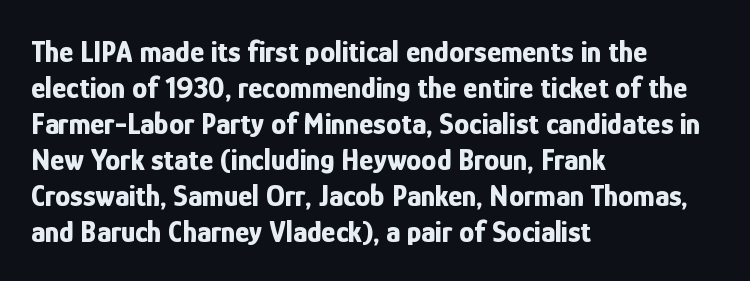
Q: Is the text bold? A: Yes.
Q: Is the text italic (slanted)? A: No, it is upright.
Q: Is the typeface a serif or a sans-serif typeface? A: Sans-serif.
Q: Is the text underlined? A: No.
Q: How is the paragraph aligned? A: Left-aligned.
Q: Is the spacing between letters normal or unusually wide? A: Normal.
Q: Width (condensed, normal, or wide)? A: Condensed.
Q: Stroke contrast? A: Low.
Q: x-height? A: Medium.
Q: Monospaced? A: No.
